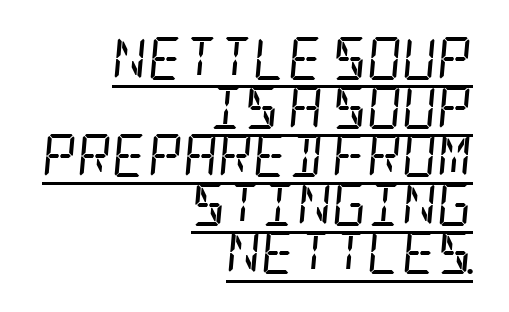
Q: Is the text bold? A: No.
Q: Is the text italic (slanted)? A: Yes, it leans right by about 5 degrees.
Q: Is the typeface a serif or a sans-serif typeface? A: Serif.
Q: Is the text underlined? A: Yes.
Q: How is the paragraph aligned? A: Right-aligned.
Q: Is the spacing between letters normal or unusually wide? A: Normal.
Q: Is the spacing between lines tight, normal or loose? A: Tight.
Q: Width (condensed, normal, or wide)? A: Condensed.
Q: Stroke contrast? A: Low.
Q: x-height? A: Large.
